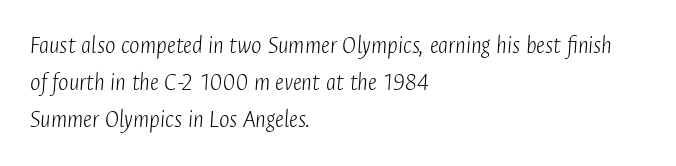
Every row of glyphs begins at an identical x-position on the left. Looking at the ascenders, they clearly lean. The font is comparable to plain body text, perhaps lighter. The rendering keeps characters at their native spacing. Plain, unruled lines of type. Summary of vertical rhythm: regular, with standard interline spacing.
